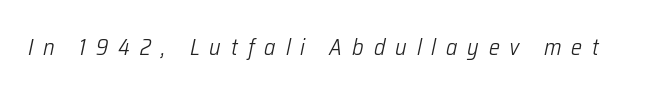
The image shows 23 px text type, italic (leaning right); set unusually wide letter spacing (+0.43 em), not underlined.
